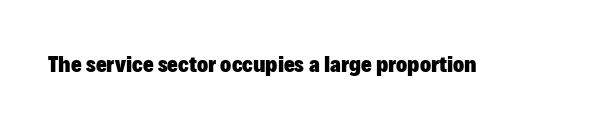
{"italic": "no", "bold": "yes", "underline": "no", "letter_spacing": "normal", "letter_spacing_em": 0.0, "glyph_px": 23}
